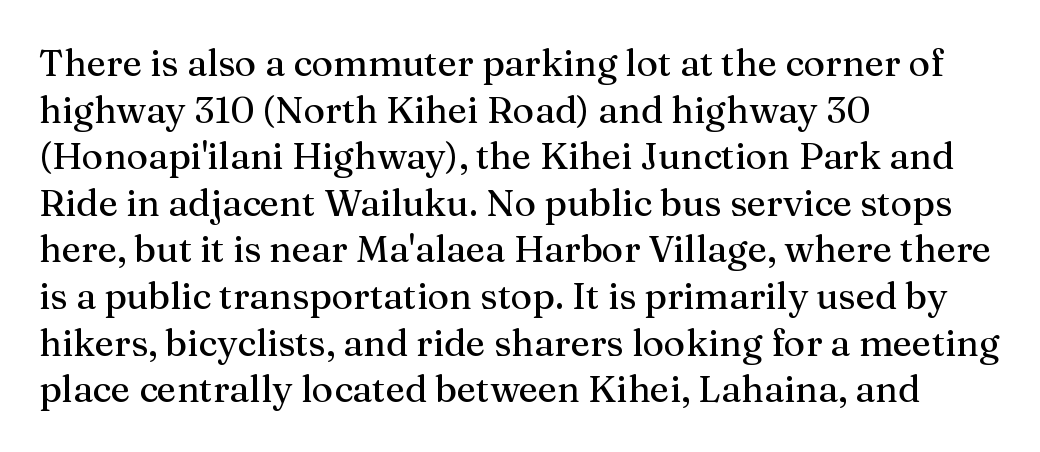
{"serif": "yes", "italic": "no", "width": "normal", "stroke_contrast": "medium", "x_height": "medium", "monospaced": "no", "underline": "no", "align": "left", "line_spacing": "normal", "line_spacing_ratio": 1.26, "letter_spacing": "normal", "letter_spacing_em": 0.0, "glyph_px": 37}
